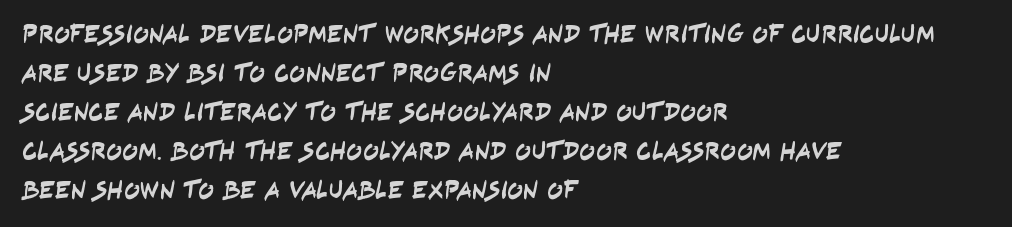
Q: Is the text underlined? A: No.
Q: How is the paragraph aligned? A: Left-aligned.
Q: Is the spacing between letters normal or unusually wide? A: Normal.
Q: Is the spacing between lines tight, normal or loose? A: Normal.
